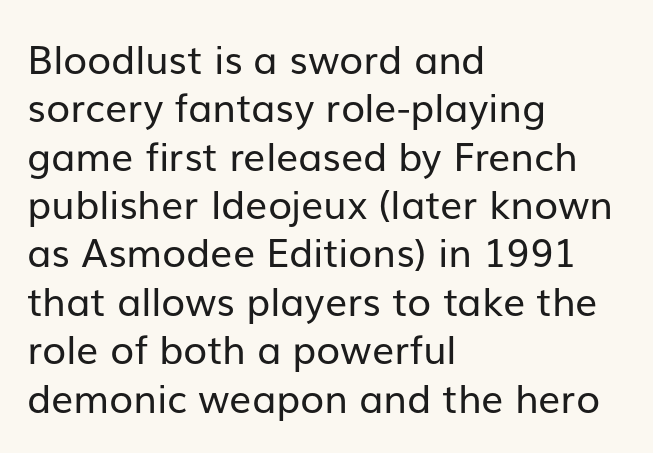
Q: Is the text bold? A: No.
Q: Is the text italic (slanted)? A: No, it is upright.
Q: Is the typeface a serif or a sans-serif typeface? A: Sans-serif.
Q: Is the text underlined? A: No.
Q: How is the paragraph aligned? A: Left-aligned.
Q: Is the spacing between letters normal or unusually wide? A: Normal.
Q: Width (condensed, normal, or wide)? A: Normal.
Q: Stroke contrast? A: Low.
Q: x-height? A: Medium.
Q: Monospaced? A: No.
